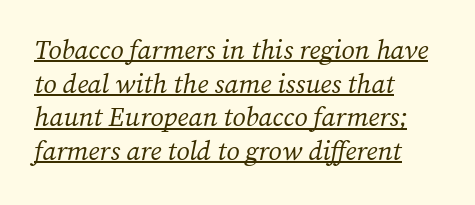
{"italic": "yes", "lean": "right", "slant_degrees": 12, "bold": "no", "underline": "yes", "align": "left", "line_spacing": "normal", "line_spacing_ratio": 1.25, "letter_spacing": "normal", "letter_spacing_em": 0.0, "glyph_px": 27}
